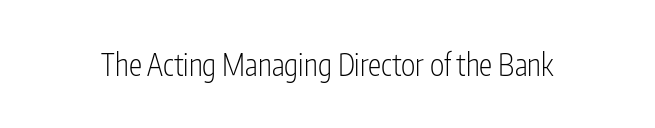
{"serif": "no", "italic": "no", "bold": "no", "weight": "light", "width": "condensed", "stroke_contrast": "low", "x_height": "medium", "monospaced": "no", "underline": "no", "letter_spacing": "normal", "letter_spacing_em": 0.0, "glyph_px": 30}
